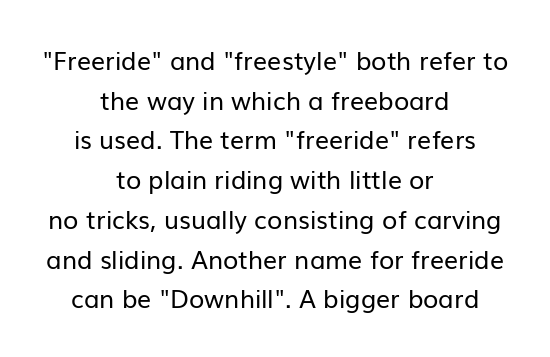
{"italic": "no", "bold": "no", "underline": "no", "align": "center", "line_spacing": "normal", "line_spacing_ratio": 1.59, "letter_spacing": "normal", "letter_spacing_em": 0.0, "glyph_px": 25}
